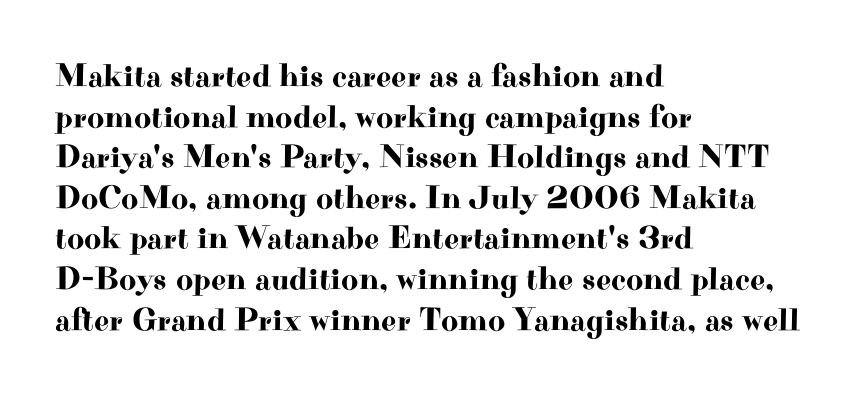
{"serif": "yes", "italic": "no", "width": "wide", "stroke_contrast": "high", "x_height": "small", "monospaced": "no", "underline": "no", "align": "left", "line_spacing_ratio": 1.23, "letter_spacing": "normal", "letter_spacing_em": 0.0, "glyph_px": 33}
